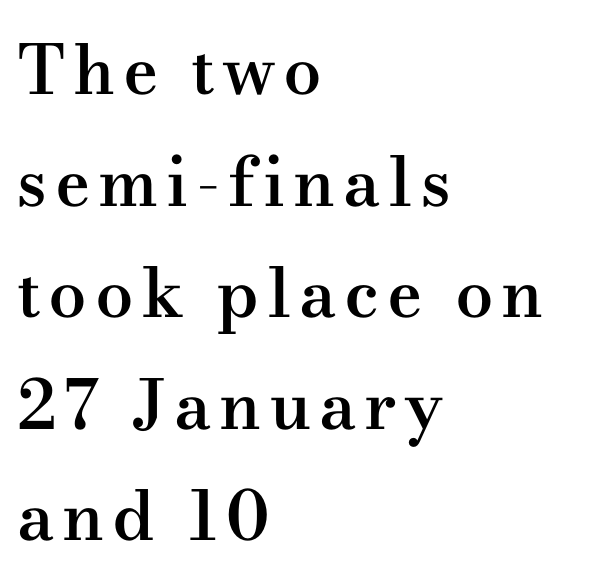
Q: Is the text bold? A: Semi-bold.
Q: Is the text italic (slanted)? A: No, it is upright.
Q: Is the typeface a serif or a sans-serif typeface? A: Serif.
Q: Is the text underlined? A: No.
Q: How is the paragraph aligned? A: Left-aligned.
Q: Is the spacing between lines tight, normal or loose? A: Normal.
Q: Width (condensed, normal, or wide)? A: Wide.
Q: Stroke contrast? A: Medium.
Q: x-height? A: Small.
Q: Monospaced? A: No.
